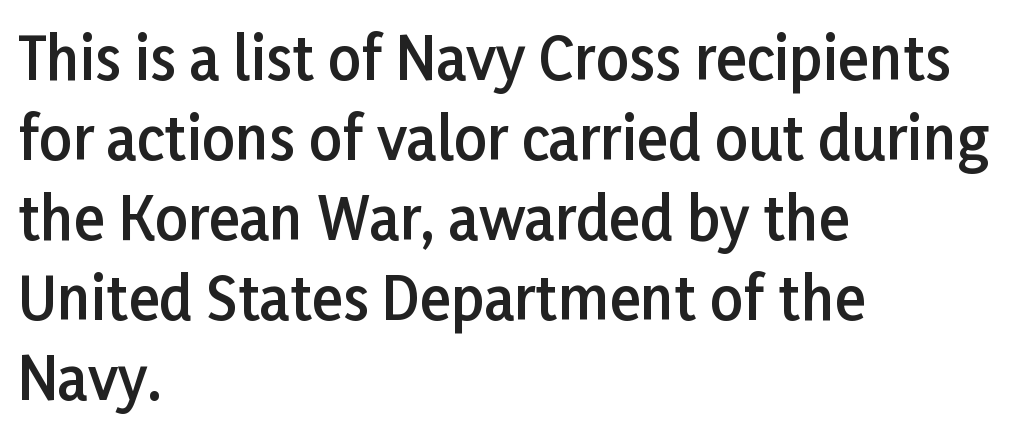
Q: Is the text bold? A: Semi-bold.
Q: Is the text italic (slanted)? A: No, it is upright.
Q: Is the typeface a serif or a sans-serif typeface? A: Sans-serif.
Q: Is the text underlined? A: No.
Q: How is the paragraph aligned? A: Left-aligned.
Q: Is the spacing between letters normal or unusually wide? A: Normal.
Q: Is the spacing between lines tight, normal or loose? A: Normal.
Q: Width (condensed, normal, or wide)? A: Normal.
Q: Stroke contrast? A: Low.
Q: x-height? A: Medium.
Q: Monospaced? A: No.
